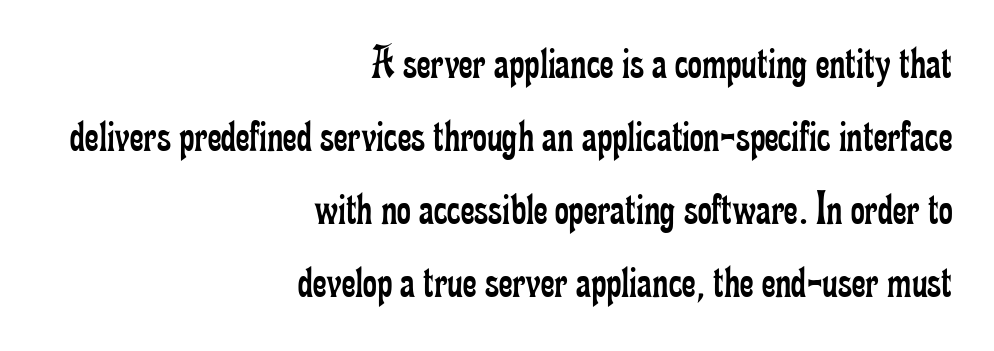
Q: Is the text bold? A: No.
Q: Is the text italic (slanted)? A: No, it is upright.
Q: Is the typeface a serif or a sans-serif typeface? A: Serif.
Q: Is the text underlined? A: No.
Q: How is the paragraph aligned? A: Right-aligned.
Q: Is the spacing between letters normal or unusually wide? A: Normal.
Q: Is the spacing between lines tight, normal or loose? A: Normal.
Q: Width (condensed, normal, or wide)? A: Condensed.
Q: Stroke contrast? A: Low.
Q: x-height? A: Small.
Q: Monospaced? A: No.
